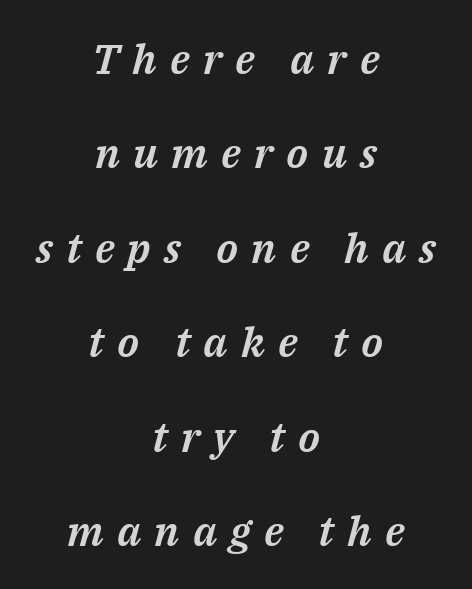
The image shows 42 px text type, italic (leaning right); set centered, loose line spacing (2.25x), unusually wide letter spacing (+0.31 em), not underlined; medium stroke contrast and a medium x-height.
